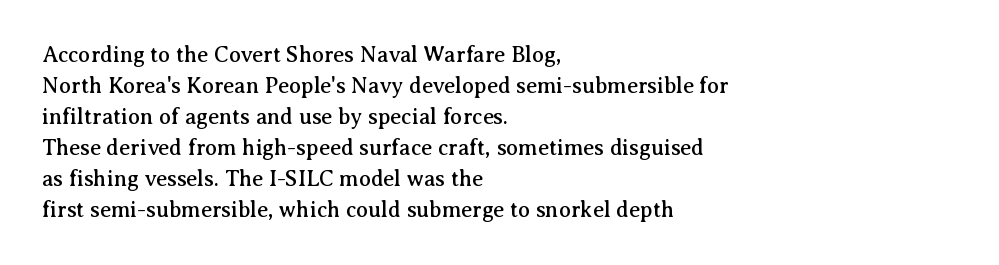
{"italic": "no", "underline": "no", "align": "left", "line_spacing": "normal", "line_spacing_ratio": 1.41, "letter_spacing": "normal", "letter_spacing_em": 0.0, "glyph_px": 22}
